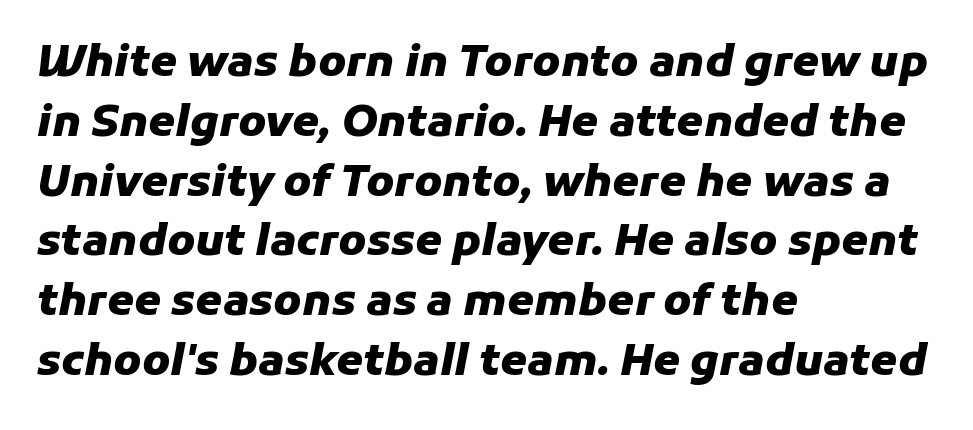
Q: Is the text bold? A: Yes.
Q: Is the text italic (slanted)? A: Yes, it leans right by about 11 degrees.
Q: Is the text underlined? A: No.
Q: How is the paragraph aligned? A: Left-aligned.
Q: Is the spacing between letters normal or unusually wide? A: Normal.
Q: Is the spacing between lines tight, normal or loose? A: Normal.
Q: Width (condensed, normal, or wide)? A: Normal.
Q: Stroke contrast? A: Low.
Q: x-height? A: Medium.
Q: Monospaced? A: No.
